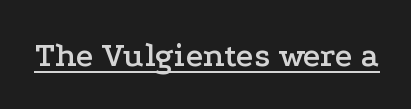
This is roman type, the default non-slanted kind. You could not count columns in this text — the font is proportionally spaced. This rendering features underlined lettering. A serif font was chosen for this passage. Letter spacing: default.
